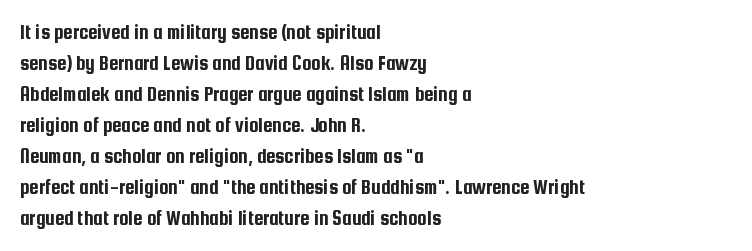
The image shows 21 px text type, upright; set left-aligned, normal line spacing (1.48x), normal letter spacing, not underlined.
